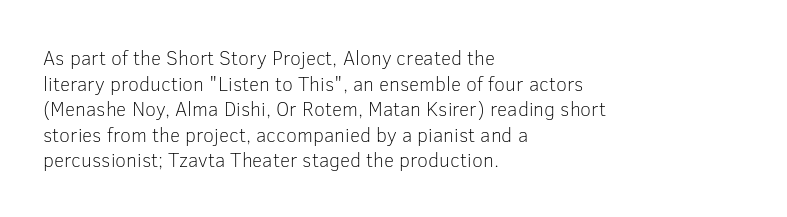
{"italic": "no", "bold": "no", "underline": "no", "align": "left", "line_spacing": "normal", "line_spacing_ratio": 1.28, "letter_spacing": "normal", "letter_spacing_em": 0.0, "glyph_px": 20}
